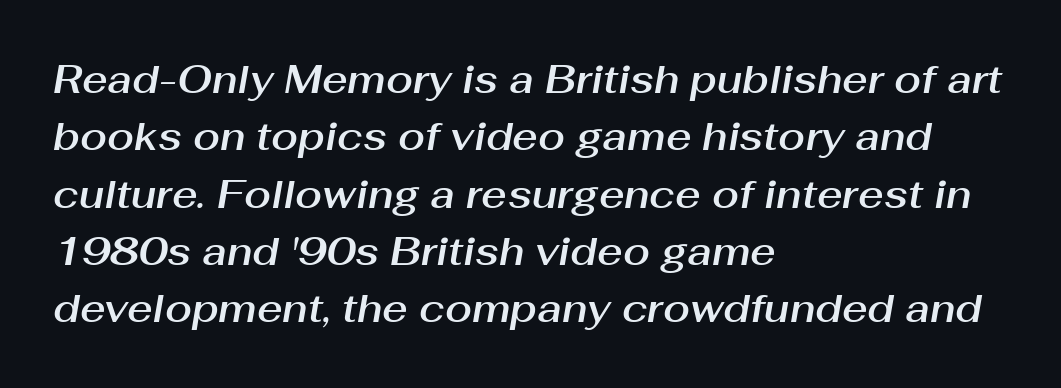
The image shows 39 px text type, italic (leaning right); set left-aligned, normal line spacing (1.47x), normal letter spacing, not underlined; medium stroke contrast and a medium x-height.
